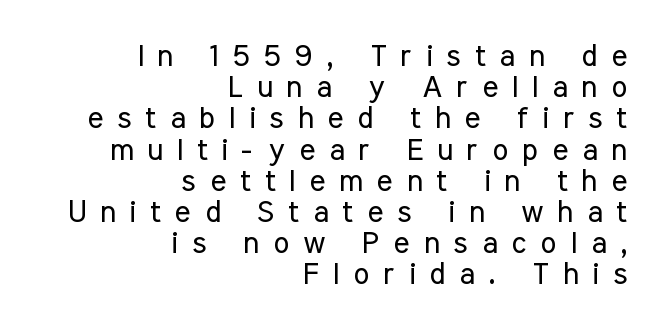
Q: Is the text bold? A: No.
Q: Is the text italic (slanted)? A: No, it is upright.
Q: Is the typeface a serif or a sans-serif typeface? A: Sans-serif.
Q: Is the text underlined? A: No.
Q: How is the paragraph aligned? A: Right-aligned.
Q: Is the spacing between letters normal or unusually wide? A: Unusually wide.
Q: Is the spacing between lines tight, normal or loose? A: Tight.
Q: Width (condensed, normal, or wide)? A: Condensed.
Q: Stroke contrast? A: Low.
Q: x-height? A: Medium.
Q: Monospaced? A: No.
